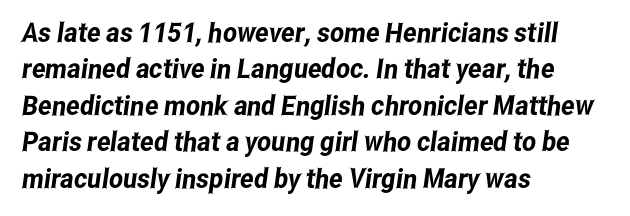
{"underline": "no", "align": "left", "line_spacing": "normal", "line_spacing_ratio": 1.35, "letter_spacing": "normal", "letter_spacing_em": 0.0, "glyph_px": 27}
